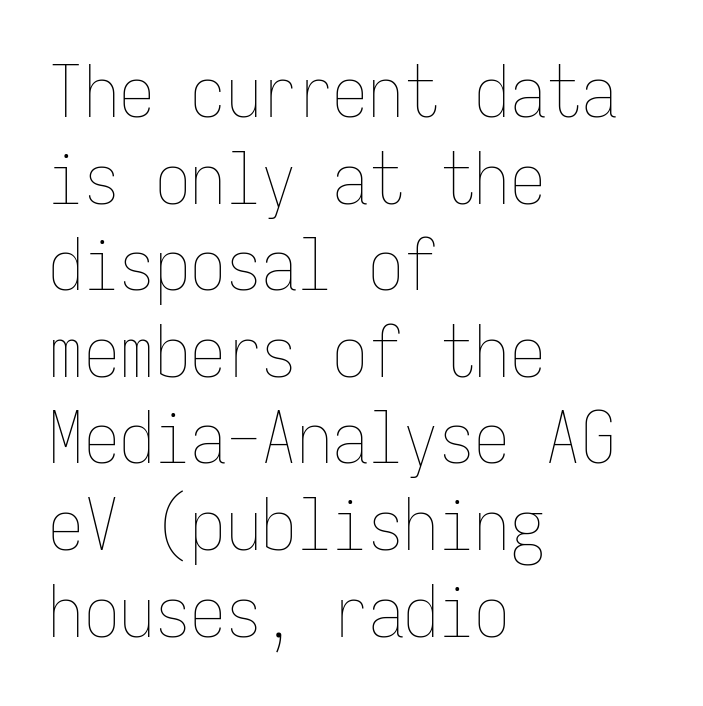
The image shows 71 px thin, condensed type, upright, monospaced; set left-aligned, line spacing 1.22x, normal letter spacing, not underlined; low stroke contrast and a medium x-height.
